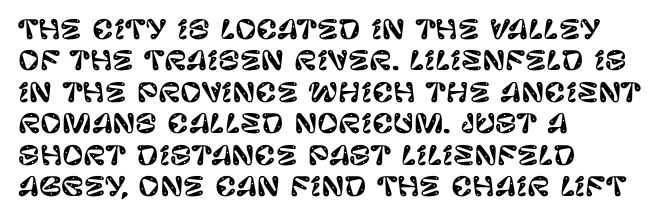
Q: Is the text italic (slanted)? A: Yes.
Q: Is the text underlined? A: No.
Q: How is the paragraph aligned? A: Left-aligned.
Q: Is the spacing between letters normal or unusually wide? A: Normal.
